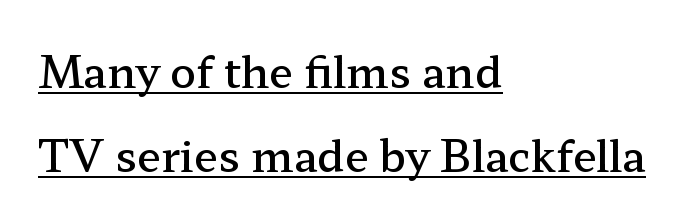
A roman cut, with each character standing at attention. A student would call this left alignment; a typographer would say flush left, rag right. Decoration check: the copy is underlined. Words appear dense and cohesive because spacing is normal.
